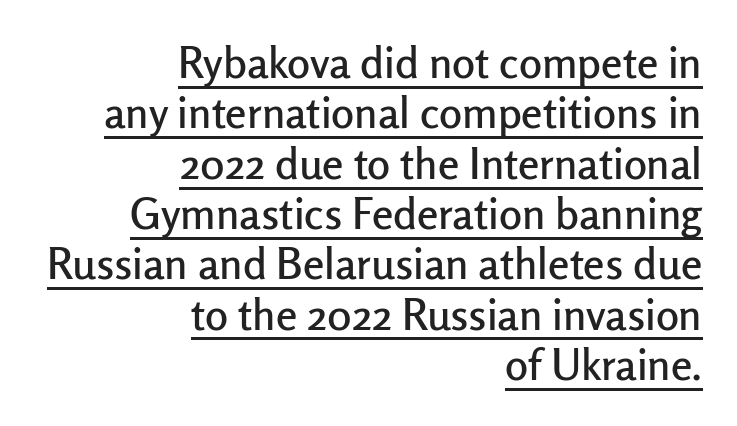
{"serif": "no", "italic": "no", "width": "normal", "stroke_contrast": "low", "x_height": "medium", "monospaced": "no", "underline": "yes", "align": "right", "line_spacing_ratio": 1.17, "letter_spacing": "normal", "letter_spacing_em": 0.0, "glyph_px": 43}
